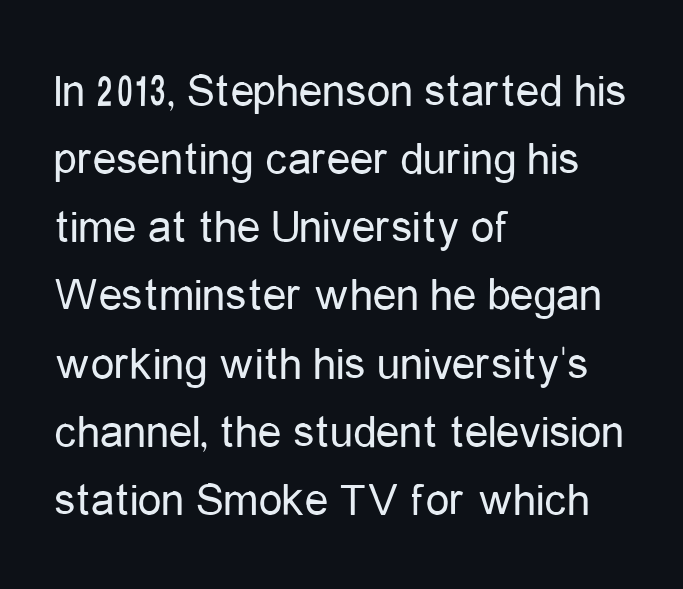
The rendering uses natural spacing where letterforms have individual widths. Letters rest on an invisible, unmarked baseline. Rows of type keep a routine distance in the vertical direction. Vertical stems look standard width or narrower in stroke. This is sans-serif lettering, the kind often seen on screens and signage. Posture: straight, roman, zero tilt.
